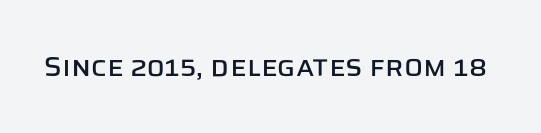
The image shows 28 px sans-serif type, upright; set normal letter spacing, not underlined; low stroke contrast and a large x-height.
